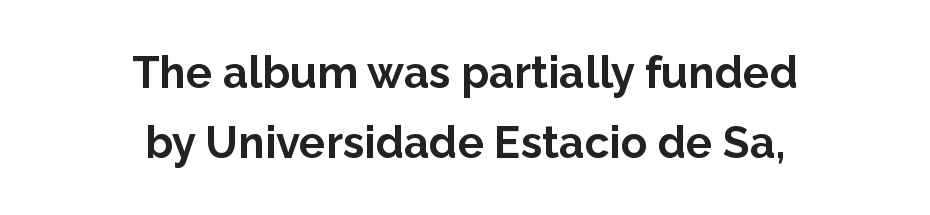
{"serif": "no", "italic": "no", "bold": "yes", "weight": "bold", "width": "normal", "stroke_contrast": "low", "x_height": "medium", "monospaced": "no", "underline": "no", "align": "center", "line_spacing": "normal", "line_spacing_ratio": 1.58, "letter_spacing": "normal", "letter_spacing_em": 0.0, "glyph_px": 44}
